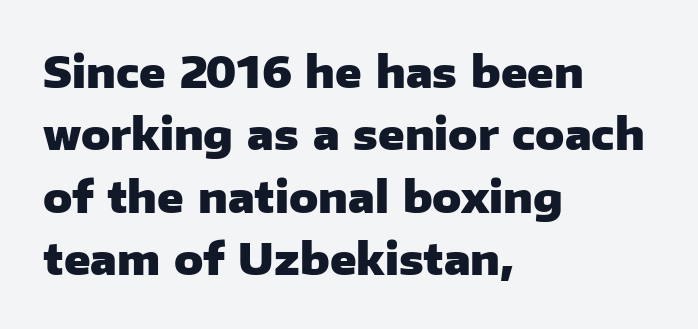
{"serif": "no", "italic": "no", "bold": "yes", "weight": "heavy", "width": "normal", "stroke_contrast": "low", "x_height": "medium", "monospaced": "no", "underline": "no", "align": "left", "line_spacing": "normal", "line_spacing_ratio": 1.45, "letter_spacing": "normal", "letter_spacing_em": 0.0, "glyph_px": 43}
